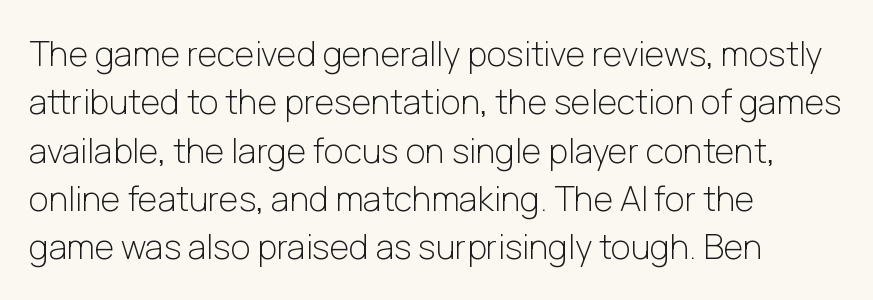
{"serif": "no", "italic": "no", "bold": "no", "weight": "light", "width": "normal", "stroke_contrast": "low", "x_height": "medium", "monospaced": "no", "underline": "no", "align": "left", "line_spacing": "normal", "line_spacing_ratio": 1.42, "letter_spacing": "normal", "letter_spacing_em": 0.0, "glyph_px": 34}
